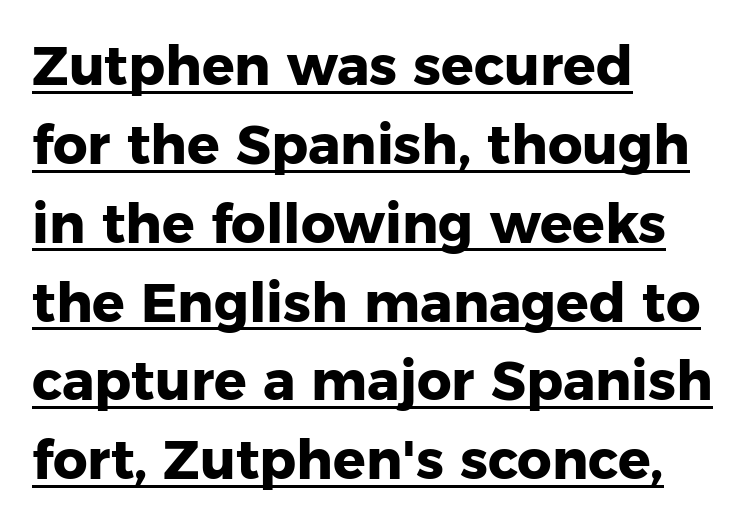
The image shows 54 px heavy sans-serif type, upright; set left-aligned, normal line spacing (1.46x), normal letter spacing, underlined; low stroke contrast and a medium x-height.
